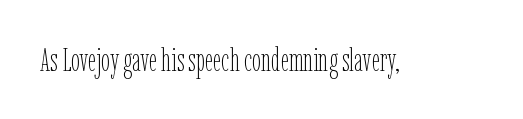
The image shows 32 px thin, condensed type, upright; set normal letter spacing, not underlined; low stroke contrast and a medium x-height.
